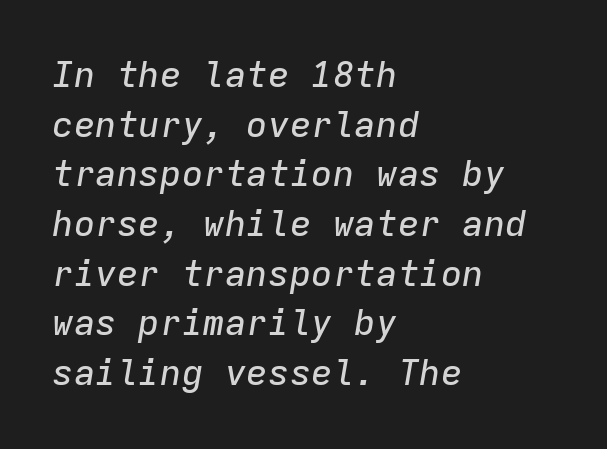
Q: Is the text italic (slanted)? A: Yes, it leans right by about 9 degrees.
Q: Is the text underlined? A: No.
Q: How is the paragraph aligned? A: Left-aligned.
Q: Is the spacing between letters normal or unusually wide? A: Normal.
Q: Is the spacing between lines tight, normal or loose? A: Normal.
Q: Width (condensed, normal, or wide)? A: Normal.
Q: Stroke contrast? A: Low.
Q: x-height? A: Medium.
Q: Monospaced? A: Yes.
